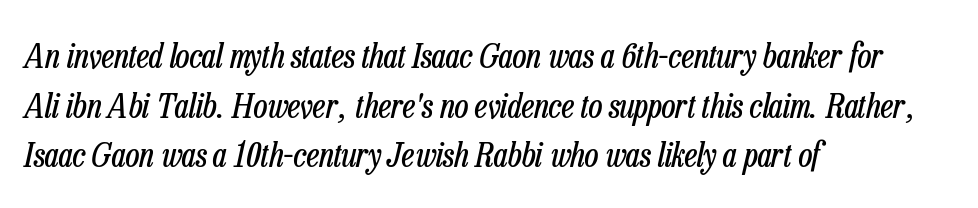
The image shows 34 px regular-weight, condensed type, italic (leaning right); set left-aligned, normal line spacing (1.46x), normal letter spacing, not underlined; low stroke contrast and a medium x-height.
